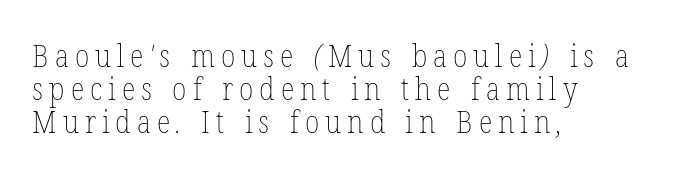
Proportional: the letters do not fall into vertical columns. Compared with a typical body face, this is equally light or lighter still. These lines are set flush left with a ragged right edge. The specimen omits any rule beneath the text block's lines. The vertical gap from one line to the next is small.
